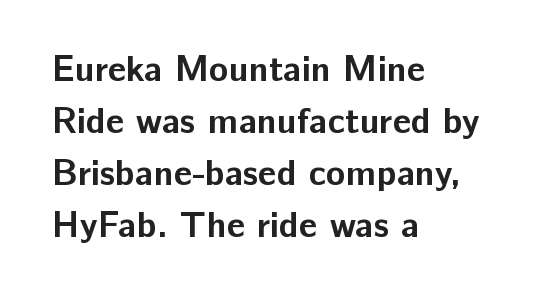
{"serif": "no", "italic": "no", "bold": "yes", "weight": "bold", "width": "normal", "stroke_contrast": "low", "x_height": "medium", "monospaced": "no", "underline": "no", "align": "left", "line_spacing": "normal", "line_spacing_ratio": 1.44, "letter_spacing": "normal", "letter_spacing_em": 0.0, "glyph_px": 36}
